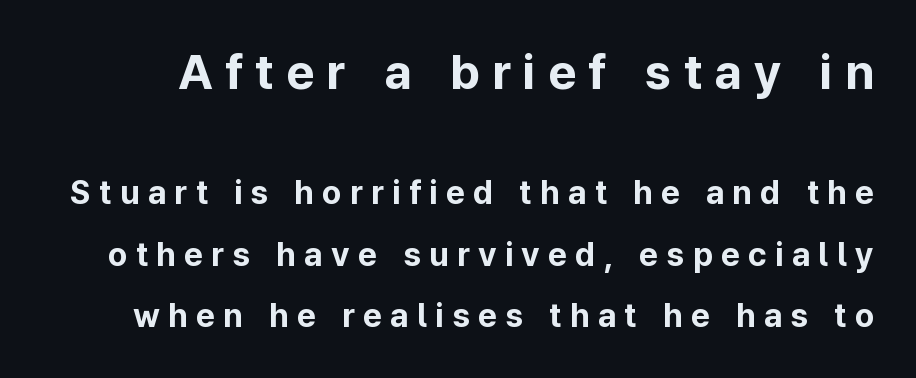
The string is rendered with underlining switched off. Typographic density is high because the face is bold. What stands out about the letter spacing? Its width — letters are far apart. This is the regular roman posture of the typeface. These lines are rendered in a variable-pitch font.
